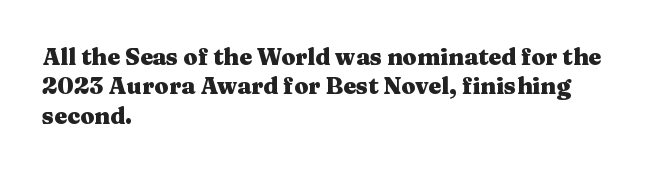
The image shows 23 px bold type, upright; set left-aligned, normal line spacing (1.28x), normal letter spacing, not underlined.
